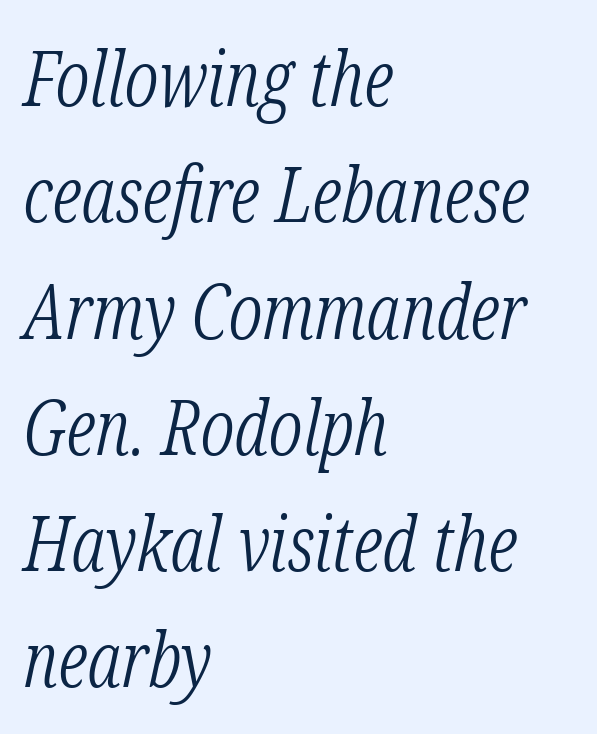
{"serif": "yes", "italic": "yes", "lean": "right", "slant_degrees": 12, "bold": "no", "weight": "light", "width": "condensed", "stroke_contrast": "low", "x_height": "medium", "monospaced": "no", "underline": "no", "align": "left", "line_spacing": "normal", "line_spacing_ratio": 1.51, "letter_spacing": "normal", "letter_spacing_em": 0.0, "glyph_px": 77}
